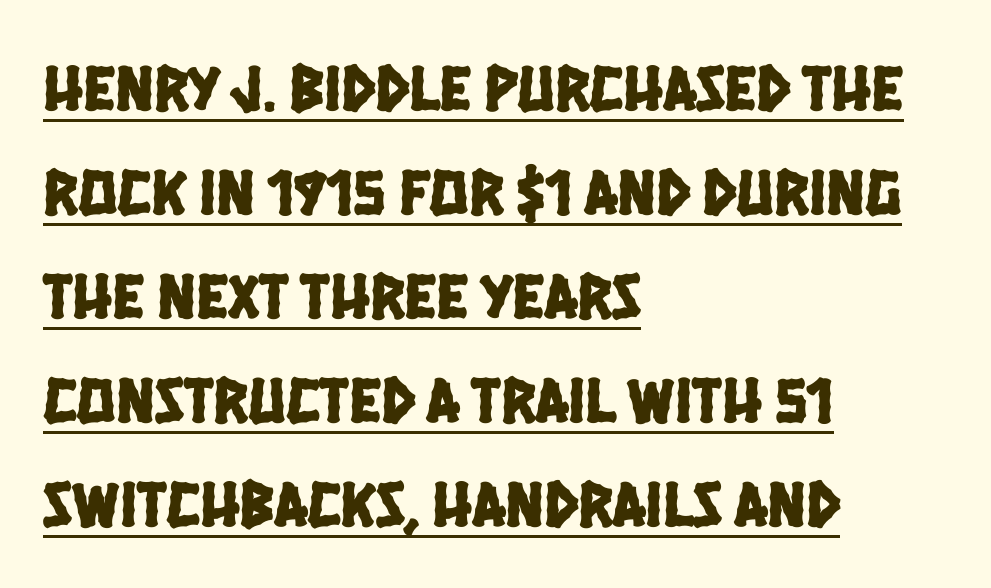
{"serif": "no", "width": "condensed", "stroke_contrast": "low", "x_height": "large", "monospaced": "no", "underline": "yes", "align": "left", "line_spacing": "normal", "line_spacing_ratio": 1.6, "letter_spacing": "normal", "letter_spacing_em": 0.0, "glyph_px": 65}
